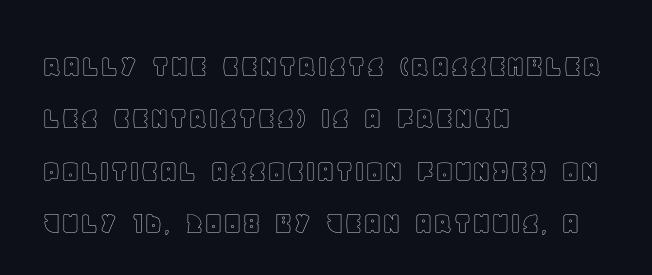
{"italic": "no", "width": "normal", "x_height": "large", "monospaced": "no", "underline": "no", "align": "left", "line_spacing": "normal", "line_spacing_ratio": 1.59, "letter_spacing": "normal", "letter_spacing_em": 0.0, "glyph_px": 33}
